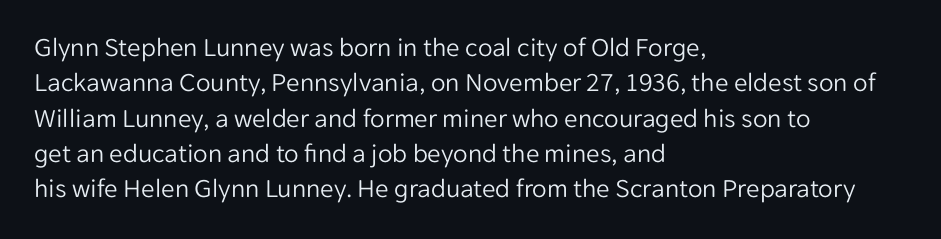
Line beginnings align vertically; line endings do not. The typography opts for an upright posture over an oblique one. Baseline-to-baseline distance is the conventional proportion of letter height. The characters are drawn with everyday or finer stroke widths. Here the glyphs are tracked normally, forming tight word shapes.
